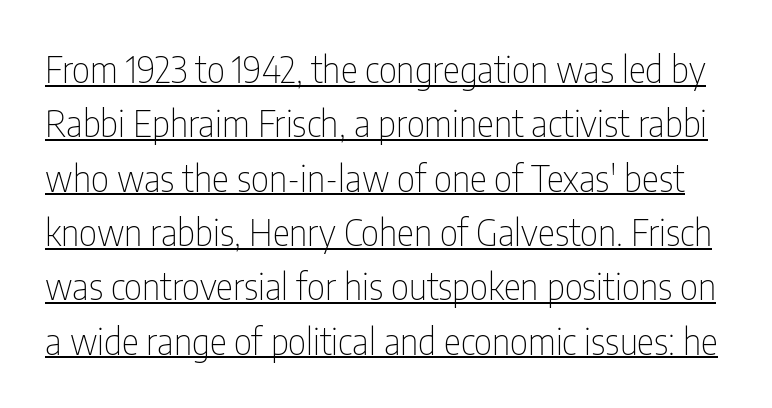
The image shows 36 px thin, condensed sans-serif type, upright; set normal line spacing (1.51x), normal letter spacing, underlined; low stroke contrast and a medium x-height.
